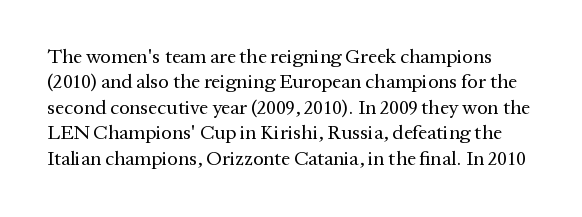
The image shows 20 px text type, upright; set normal line spacing (1.27x), normal letter spacing, not underlined.
